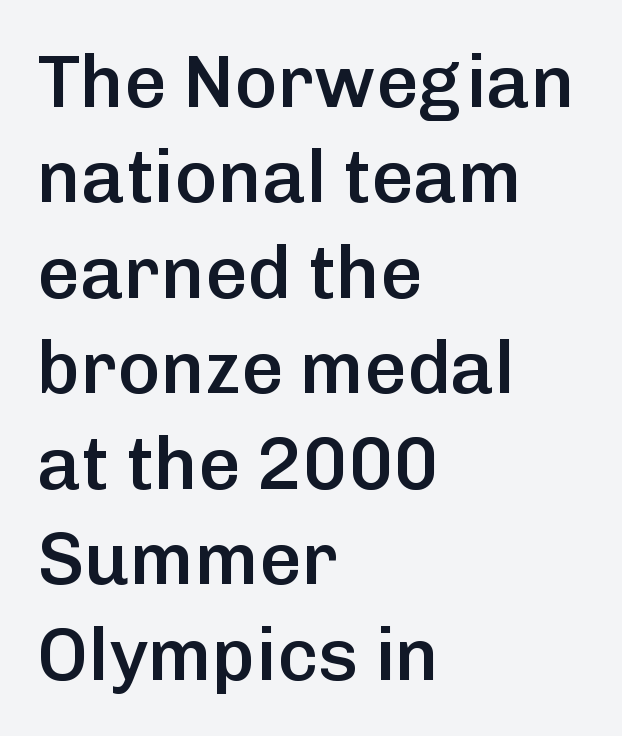
All the whitespace from short lines collects on the right. Rule under the text: the space is simply empty. Stroke thickness is moderately raised; the sample reads as semibold. Is this a sans? Yes — the strokes have no serifs. Regular leading.
